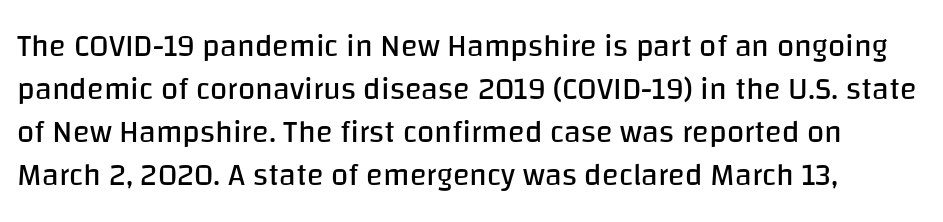
{"serif": "no", "italic": "no", "bold": "no", "weight": "regular", "width": "normal", "stroke_contrast": "low", "x_height": "large", "monospaced": "no", "underline": "no", "line_spacing": "normal", "line_spacing_ratio": 1.39, "letter_spacing": "normal", "letter_spacing_em": 0.0, "glyph_px": 31}
